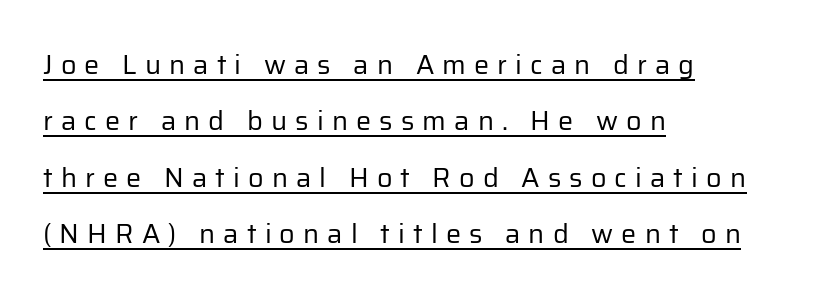
{"italic": "no", "bold": "no", "underline": "yes", "align": "left", "line_spacing": "loose", "line_spacing_ratio": 2.09, "letter_spacing": "wide", "letter_spacing_em": 0.3, "glyph_px": 27}
